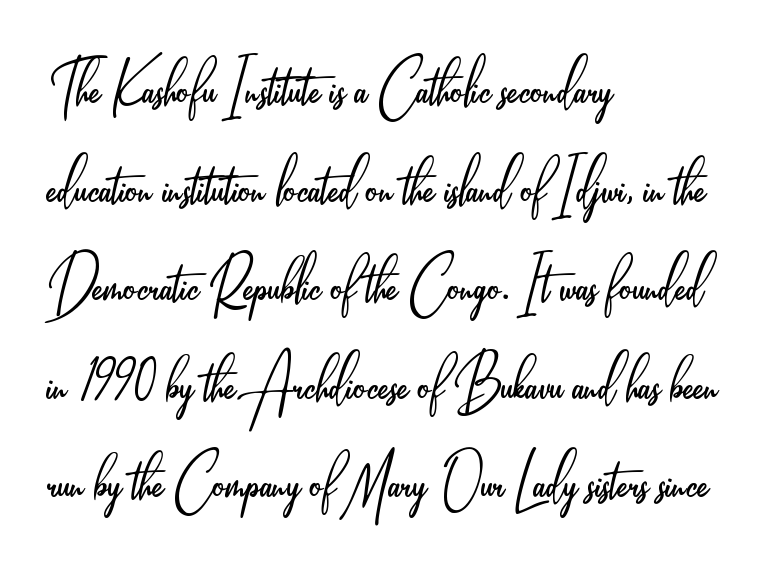
Plain, unruled lines of type. Letters have the restrained weight of plain body copy at most. These lines are rendered in a variable-pitch font. Layout note: lines flush left. The designer went with a sans here, leaving each stem footless. Default kerning and tracking; the words read as compact shapes.
